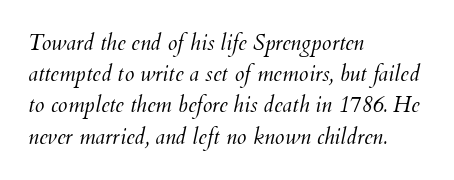
{"italic": "yes", "lean": "right", "slant_degrees": 12, "bold": "no", "underline": "no", "align": "left", "line_spacing": "normal", "line_spacing_ratio": 1.42, "letter_spacing": "normal", "letter_spacing_em": 0.0, "glyph_px": 22}
